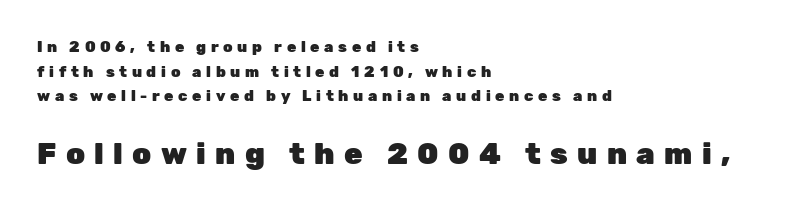
{"serif": "no", "italic": "no", "bold": "yes", "weight": "heavy", "width": "normal", "stroke_contrast": "low", "x_height": "medium", "monospaced": "no", "underline": "no", "align": "left", "line_spacing": "normal", "line_spacing_ratio": 1.64, "letter_spacing": "wide", "letter_spacing_em": 0.31, "larger_block": "second", "size_ratio": 2.0, "glyph_px": 30}
